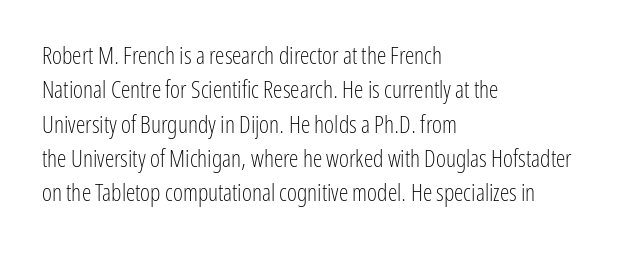
{"italic": "no", "bold": "no", "underline": "no", "align": "left", "line_spacing": "normal", "line_spacing_ratio": 1.43, "letter_spacing": "normal", "letter_spacing_em": 0.0, "glyph_px": 24}
